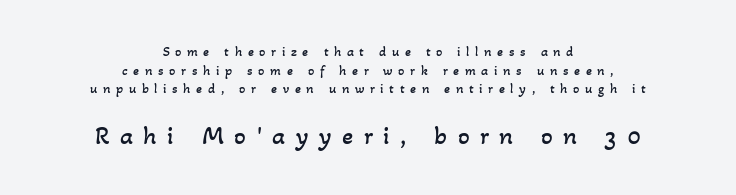
The image shows 26 px text type; set centered, normal line spacing (1.33x), unusually wide letter spacing (+0.4 em), not underlined; the second (bottom) block is 1.86x larger.
